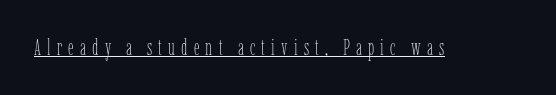
This is not heavy type; no bold has been used. The tracking reads as deliberately expanded to a designer's eye. Unlike italic type, these characters show no tilt at all. A typographer would call this underscored text.
